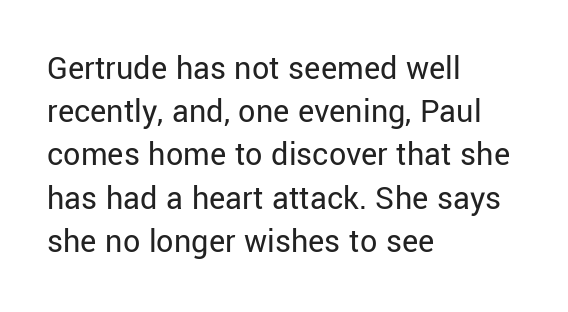
Q: Is the text bold? A: No.
Q: Is the text italic (slanted)? A: No, it is upright.
Q: Is the typeface a serif or a sans-serif typeface? A: Sans-serif.
Q: Is the text underlined? A: No.
Q: How is the paragraph aligned? A: Left-aligned.
Q: Is the spacing between letters normal or unusually wide? A: Normal.
Q: Is the spacing between lines tight, normal or loose? A: Normal.
Q: Width (condensed, normal, or wide)? A: Normal.
Q: Stroke contrast? A: Low.
Q: x-height? A: Medium.
Q: Monospaced? A: No.
